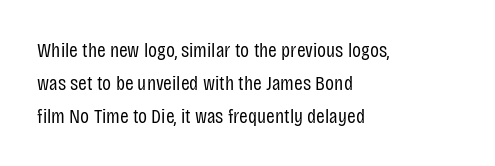
Upright lettering throughout. The rows are spaced the way most documents space them. These lines stack with their left ends in a neat column. The space beneath each line is pristine and unruled. This sample uses plain, unmodified letter spacing. Stem width sits at or under what a default text font uses.
